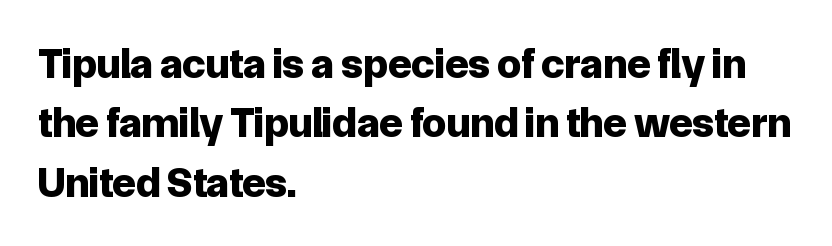
{"serif": "no", "italic": "no", "bold": "yes", "weight": "bold", "width": "normal", "stroke_contrast": "low", "x_height": "medium", "monospaced": "no", "underline": "no", "align": "left", "line_spacing": "normal", "line_spacing_ratio": 1.38, "letter_spacing": "normal", "letter_spacing_em": 0.0, "glyph_px": 43}
